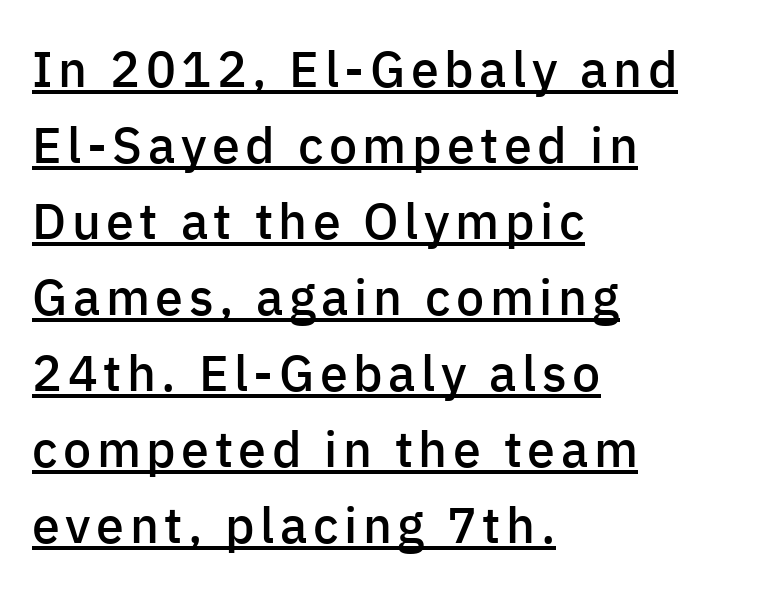
{"serif": "no", "italic": "no", "bold": "semi", "weight": "semibold", "width": "normal", "stroke_contrast": "low", "x_height": "medium", "monospaced": "no", "underline": "yes", "align": "left", "line_spacing": "normal", "line_spacing_ratio": 1.52, "glyph_px": 50}
